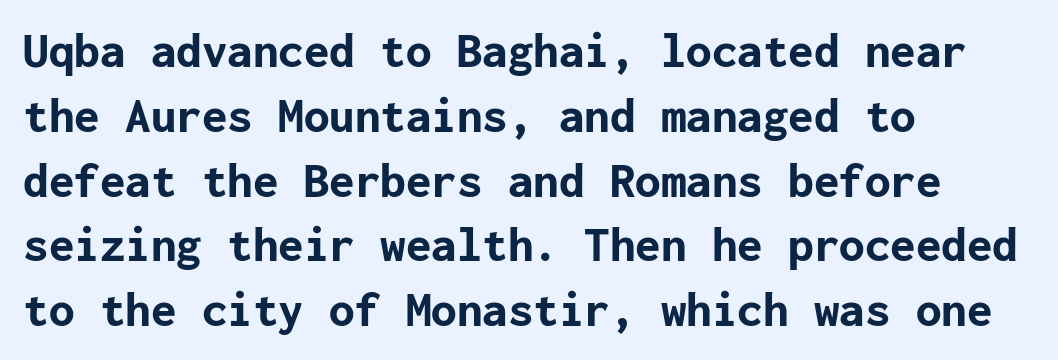
Casual observation: everything's shoved over to the left. Each glyph is drawn with heavy, bold strokes. The strip under each line holds only bare page. Horizontal bands of white between lines are of average thickness.
